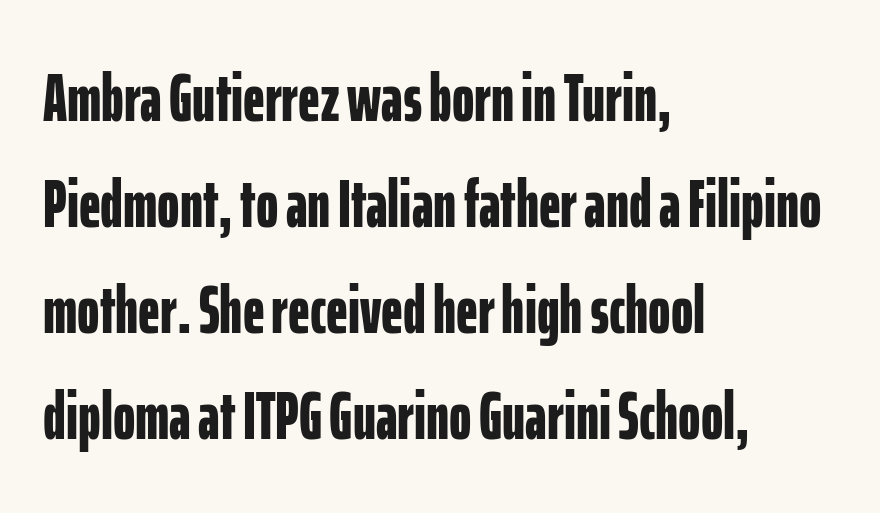
Q: Is the text bold? A: Yes.
Q: Is the text italic (slanted)? A: No, it is upright.
Q: Is the typeface a serif or a sans-serif typeface? A: Sans-serif.
Q: Is the text underlined? A: No.
Q: How is the paragraph aligned? A: Left-aligned.
Q: Is the spacing between letters normal or unusually wide? A: Normal.
Q: Is the spacing between lines tight, normal or loose? A: Normal.
Q: Width (condensed, normal, or wide)? A: Condensed.
Q: Stroke contrast? A: Low.
Q: x-height? A: Medium.
Q: Monospaced? A: No.
